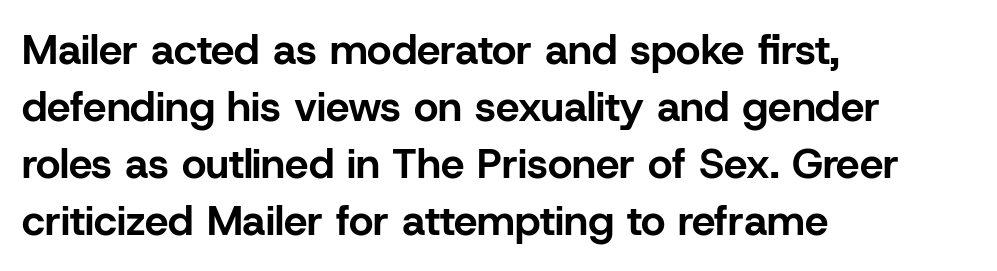
The image shows 42 px bold sans-serif type, upright; set left-aligned, normal line spacing (1.36x), normal letter spacing, not underlined; low stroke contrast and a medium x-height.
